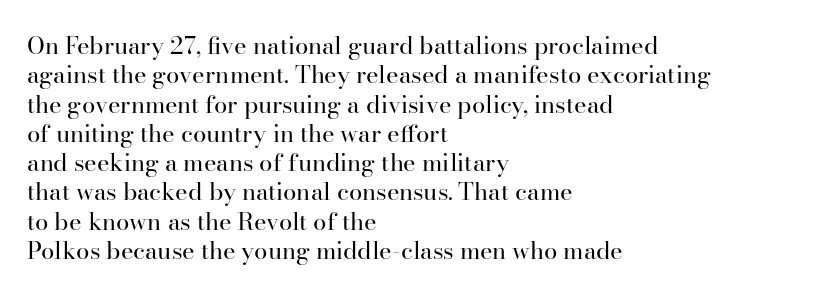
The image shows 24 px text type, upright; set left-aligned, line spacing 1.22x, normal letter spacing, not underlined.
